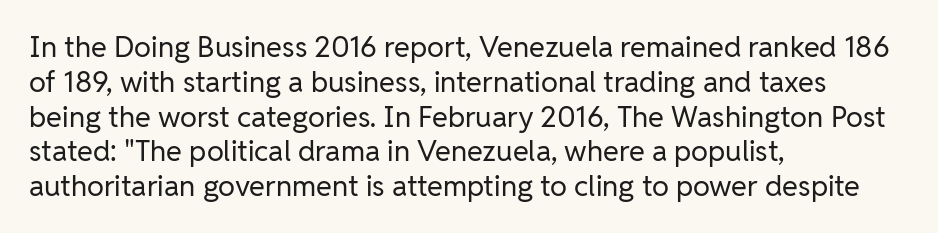
{"serif": "no", "italic": "no", "bold": "no", "weight": "regular", "width": "normal", "stroke_contrast": "low", "x_height": "medium", "monospaced": "no", "underline": "no", "align": "left", "line_spacing_ratio": 1.2, "letter_spacing": "normal", "letter_spacing_em": 0.0, "glyph_px": 29}
